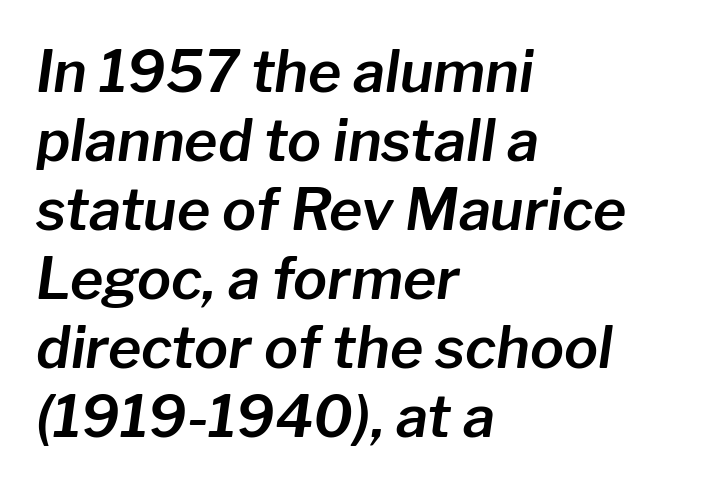
The image shows 57 px text type, italic (leaning right); set left-aligned, line spacing 1.21x, normal letter spacing, not underlined; low stroke contrast and a medium x-height.
